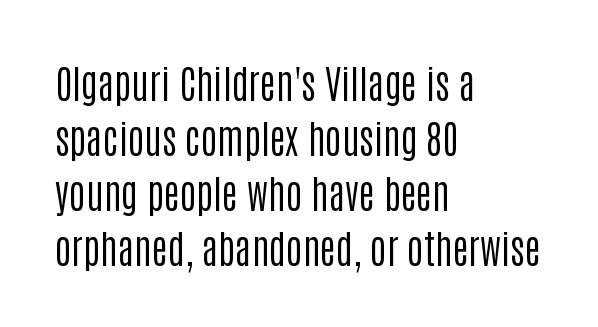
{"serif": "no", "italic": "no", "bold": "no", "weight": "regular", "width": "condensed", "stroke_contrast": "low", "x_height": "large", "monospaced": "no", "underline": "no", "align": "left", "line_spacing": "normal", "line_spacing_ratio": 1.41, "letter_spacing": "normal", "letter_spacing_em": 0.0, "glyph_px": 39}
